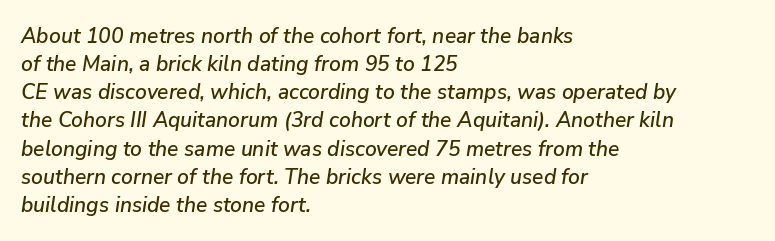
The line texture is even and compact thanks to regular tracking. Horizontal alignment here is leftward, the default for most running prose. Descender tails drop into unmarked territory. This sample keeps an unexceptional amount of space between lines. This sample uses an oblique cut, with every glyph tilted off the vertical.
